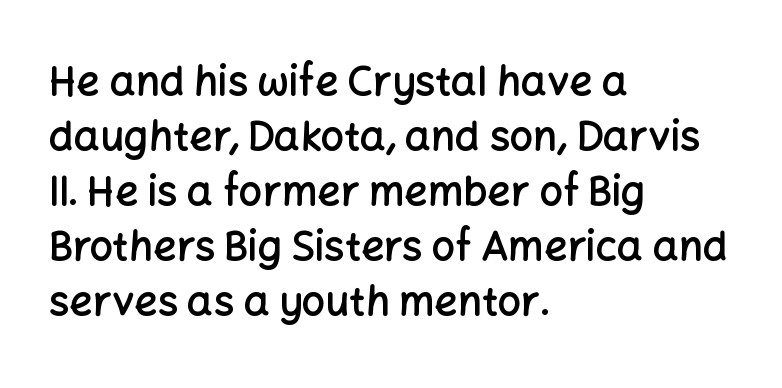
Think of a printed novel: that variable character pitch is what you see here. A normal amount of white space separates one row of letters from the next. The glyphs in this specimen are sans serif. A semibold gives these letters moderate extra thickness, short of bold.
